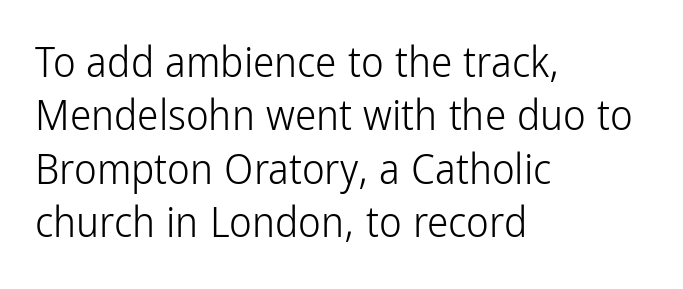
{"serif": "no", "italic": "no", "bold": "no", "weight": "light", "width": "condensed", "stroke_contrast": "low", "x_height": "medium", "monospaced": "no", "underline": "no", "align": "left", "line_spacing_ratio": 1.24, "letter_spacing": "normal", "letter_spacing_em": 0.0, "glyph_px": 43}
